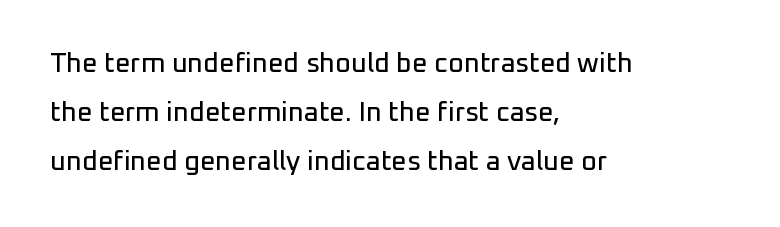
{"italic": "no", "underline": "no", "align": "left", "line_spacing_ratio": 1.82, "letter_spacing": "normal", "letter_spacing_em": 0.0, "glyph_px": 27}
